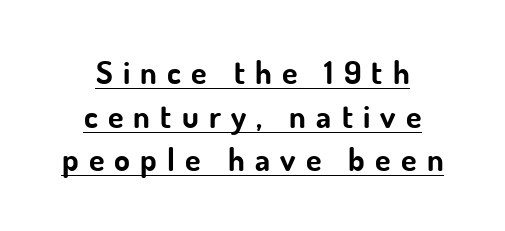
The image shows 32 px bold sans-serif type, upright; set centered, normal line spacing (1.36x), unusually wide letter spacing (+0.32 em), underlined; low stroke contrast and a small x-height.
